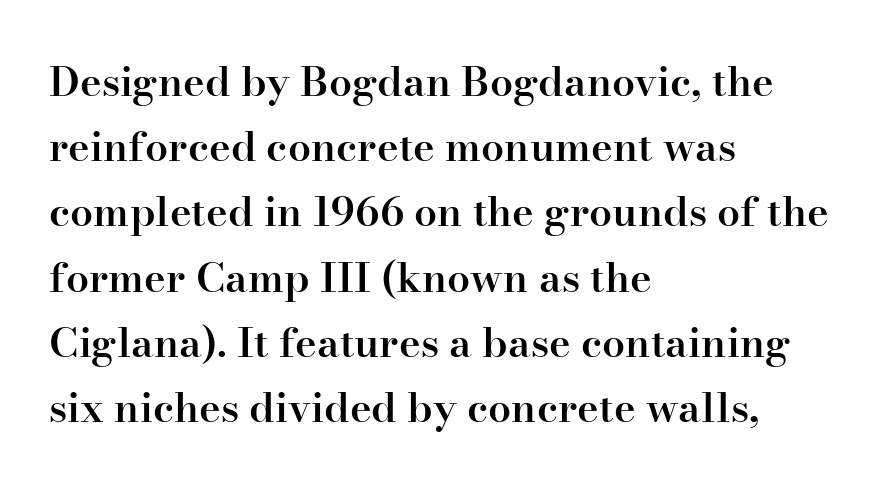
The letters are semibold — heavier than regular but short of a full bold. Quick note: underline off. This is roman type, the default non-slanted kind. Interline gaps are of average width in this sample. Is the block centered? No — it sits flush against the left margin. Looks like regular typesetting: each glyph gets only the width it needs.
